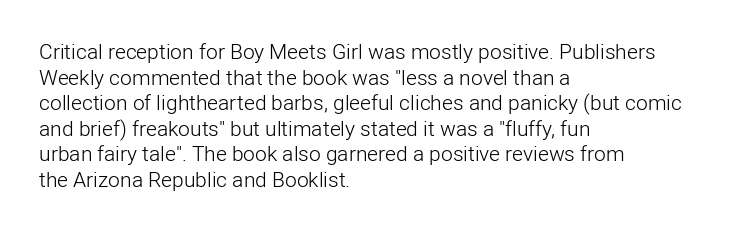
{"italic": "no", "bold": "no", "underline": "no", "align": "left", "line_spacing_ratio": 1.22, "letter_spacing": "normal", "letter_spacing_em": 0.0, "glyph_px": 21}
